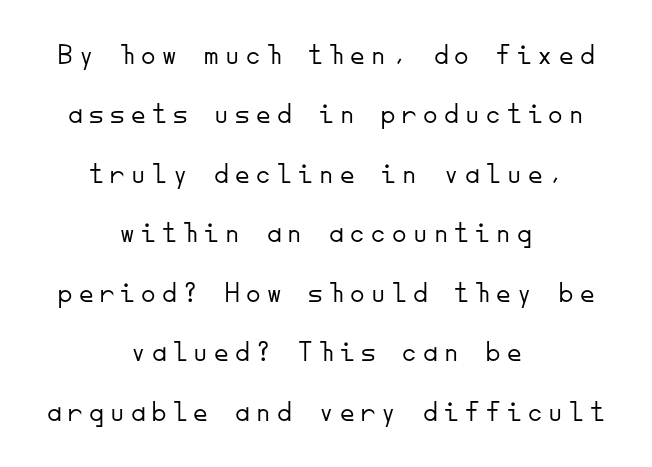
Each word looks stretched out because of the extra space between its letters. These lines stand farther apart than default settings would place them. This rendering features lettering with no underline. The type family on display is of the sans-serif kind. Weight: in the light-to-regular range.
